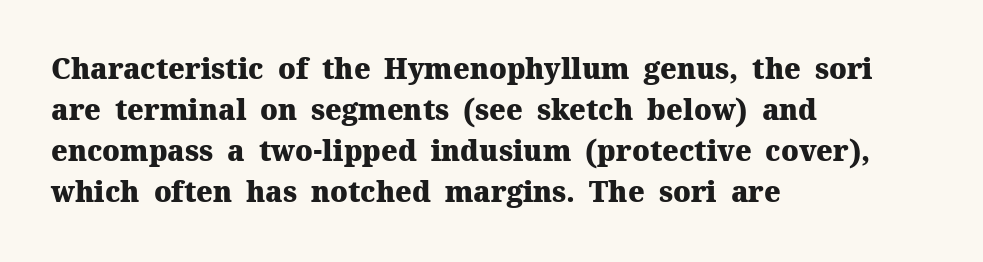
The letters stand straight up with perfectly vertical stems. Underline: absent. The rag falls on the right side of this text block. The rendering uses a moderate line-height, typical for paragraphs. Varying glyph widths throughout — classic text-font behaviour. Pretty heavy lettering here — definitely bold.
